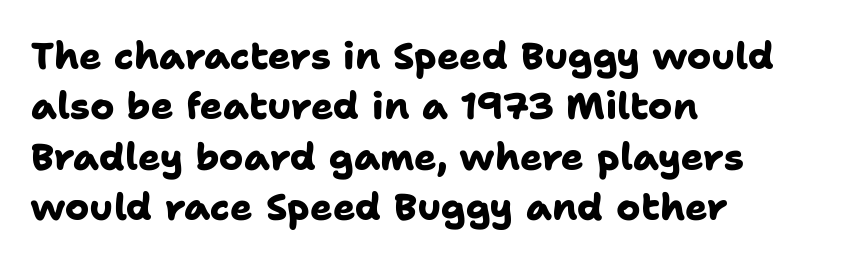
Does the leading feel generous? No, just average. In CSS terms this would be text-align: left. The tracking reads as untouched default to a designer's eye. Font category for this specimen: sans-serif. The space directly below the letters is spotless.
